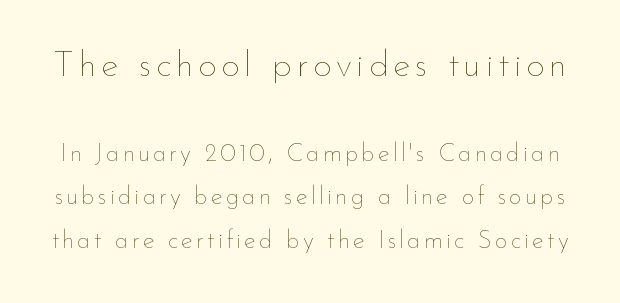
The glyphs are unaccompanied by any horizontal stroke below them. This is not heavy type; no bold has been used. Varying glyph widths throughout — classic text-font behaviour. Do the letters lean? They stand straight. In this sample the first text group is rendered at the bigger scale.
